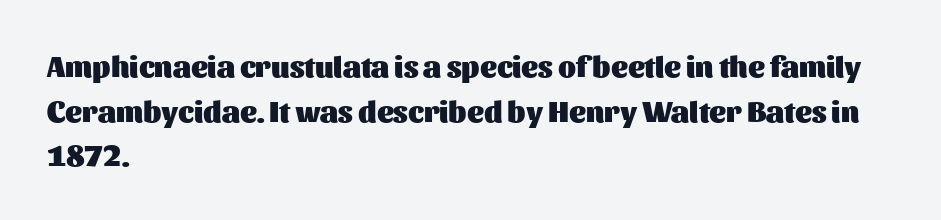
The image shows 29 px heavy sans-serif type, upright; set left-aligned, normal line spacing (1.54x), normal letter spacing, not underlined; medium stroke contrast and a medium x-height.
